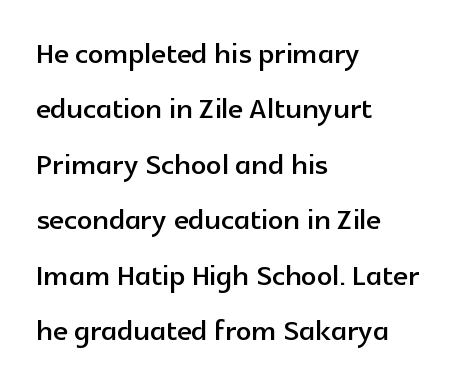
{"serif": "no", "italic": "no", "width": "normal", "x_height": "medium", "monospaced": "no", "underline": "no", "align": "left", "line_spacing": "normal", "line_spacing_ratio": 1.46, "letter_spacing": "normal", "letter_spacing_em": 0.0, "glyph_px": 38}
